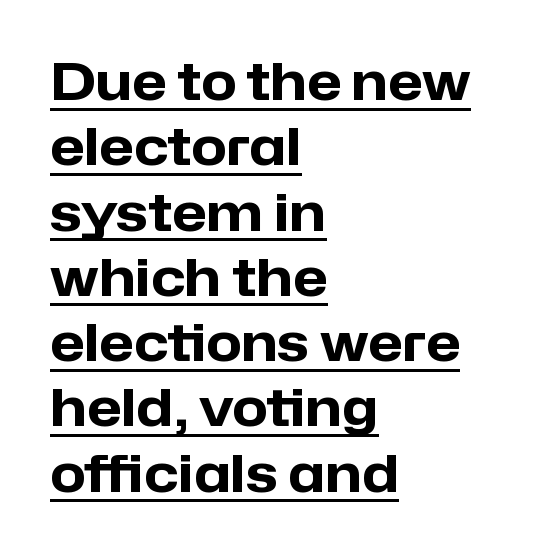
Q: Is the text bold? A: Yes.
Q: Is the text italic (slanted)? A: No, it is upright.
Q: Is the typeface a serif or a sans-serif typeface? A: Sans-serif.
Q: Is the text underlined? A: Yes.
Q: How is the paragraph aligned? A: Left-aligned.
Q: Is the spacing between letters normal or unusually wide? A: Normal.
Q: Is the spacing between lines tight, normal or loose? A: Normal.
Q: Width (condensed, normal, or wide)? A: Normal.
Q: Stroke contrast? A: Low.
Q: x-height? A: Medium.
Q: Monospaced? A: No.
